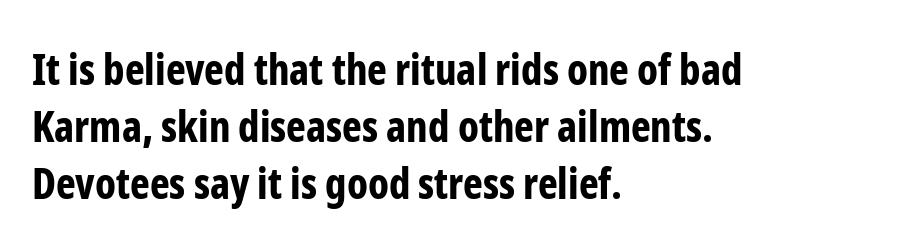
The image shows 42 px bold, condensed sans-serif type, upright; set left-aligned, normal line spacing (1.36x), normal letter spacing, not underlined; low stroke contrast and a medium x-height.
